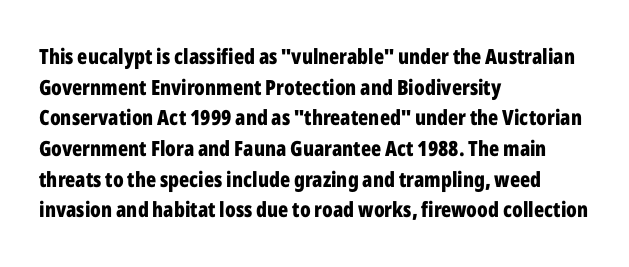
Q: Is the text bold? A: Yes.
Q: Is the text italic (slanted)? A: No, it is upright.
Q: Is the text underlined? A: No.
Q: How is the paragraph aligned? A: Left-aligned.
Q: Is the spacing between letters normal or unusually wide? A: Normal.
Q: Is the spacing between lines tight, normal or loose? A: Normal.
